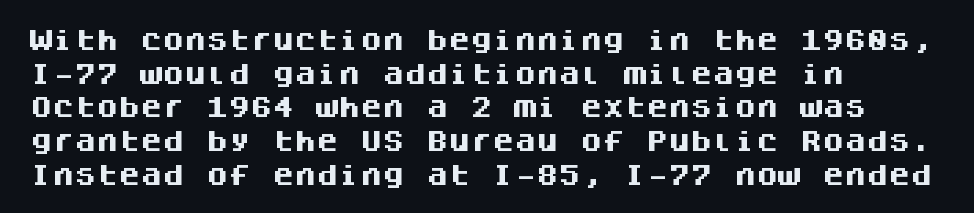
Q: Is the text bold? A: Yes.
Q: Is the text italic (slanted)? A: No, it is upright.
Q: Is the text underlined? A: No.
Q: How is the paragraph aligned? A: Left-aligned.
Q: Is the spacing between letters normal or unusually wide? A: Normal.
Q: Is the spacing between lines tight, normal or loose? A: Normal.
